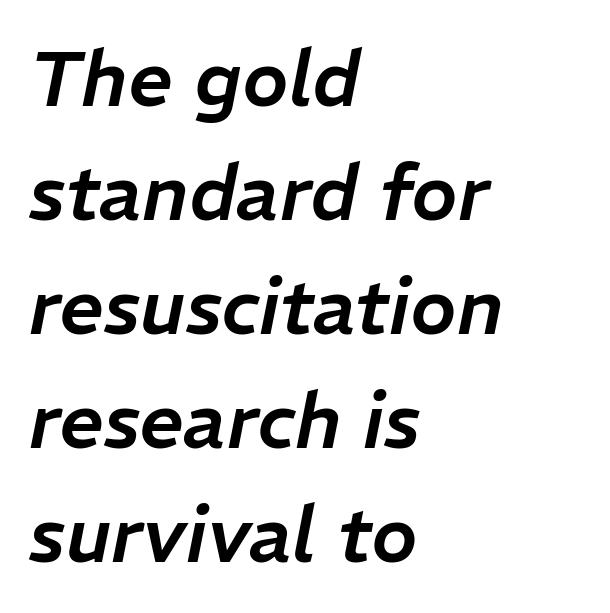
The line-height multiplier appears to be the usual default. It's the slanting kind of type. The passage shown is typed in a proportional face where columns would drift. The line texture is even and compact thanks to regular tracking. Each row of text sits above clean, open space.
